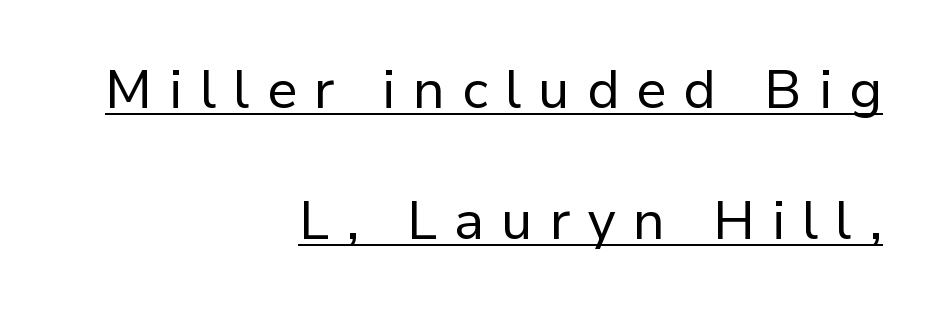
Inter-character spacing is expanded well beyond the font's built-in metrics. Vertically, the passage feels expansive, rows floating well apart. Weight: regular or lighter. Spacing verdict: proportional, widths tailored to each character.
